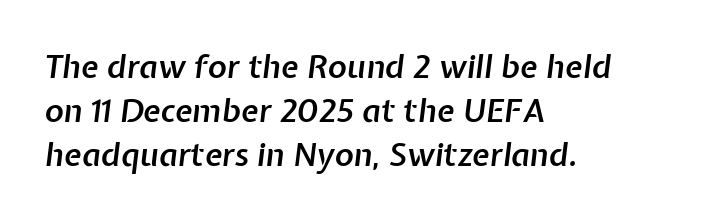
The image shows 32 px semibold type, italic (leaning right); set left-aligned, normal line spacing (1.37x), normal letter spacing, not underlined; low stroke contrast and a medium x-height.
